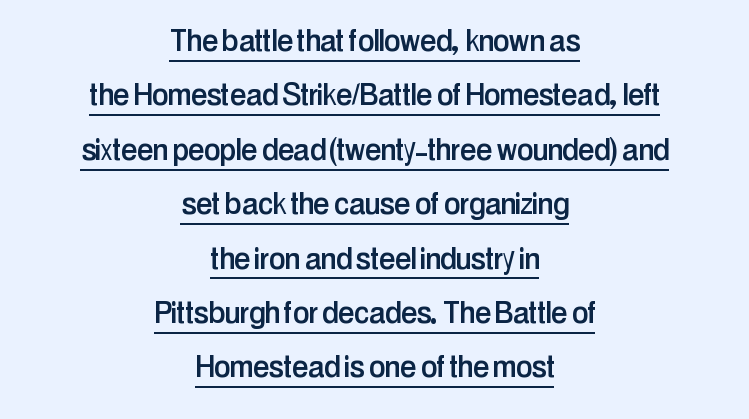
Q: Is the text italic (slanted)? A: No, it is upright.
Q: Is the typeface a serif or a sans-serif typeface? A: Sans-serif.
Q: Is the text underlined? A: Yes.
Q: How is the paragraph aligned? A: Centered.
Q: Is the spacing between letters normal or unusually wide? A: Normal.
Q: Is the spacing between lines tight, normal or loose? A: Normal.
Q: Width (condensed, normal, or wide)? A: Condensed.
Q: Stroke contrast? A: Low.
Q: x-height? A: Medium.
Q: Monospaced? A: No.
